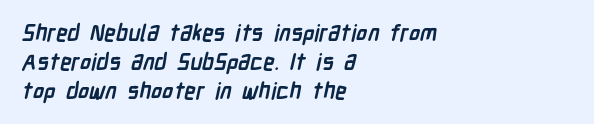
Q: Is the text bold? A: Yes.
Q: Is the text underlined? A: No.
Q: How is the paragraph aligned? A: Left-aligned.
Q: Is the spacing between letters normal or unusually wide? A: Normal.
Q: Is the spacing between lines tight, normal or loose? A: Normal.
